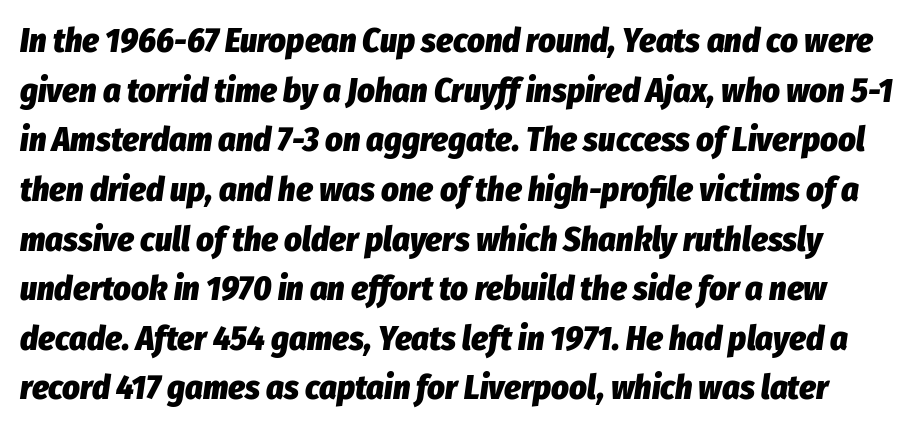
The image shows 34 px heavy, condensed type, italic (leaning right); set normal line spacing (1.46x), normal letter spacing, not underlined; low stroke contrast and a medium x-height.
